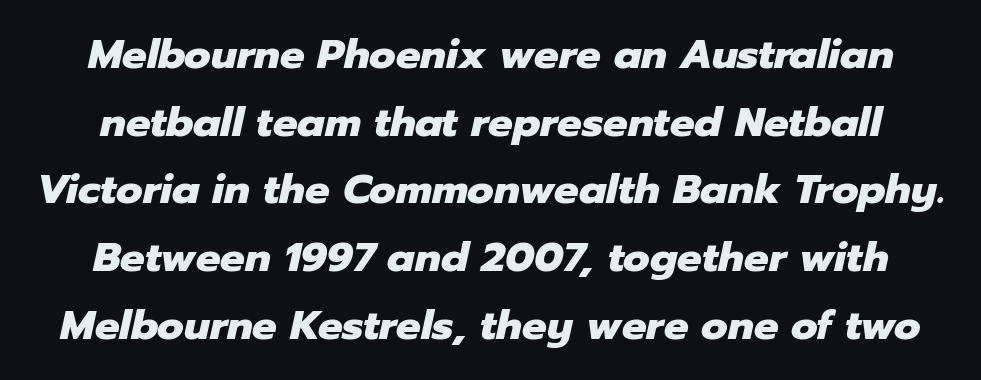
The image shows 41 px heavy type, italic (leaning right); set normal line spacing (1.65x), normal letter spacing, not underlined; low stroke contrast and a medium x-height.
